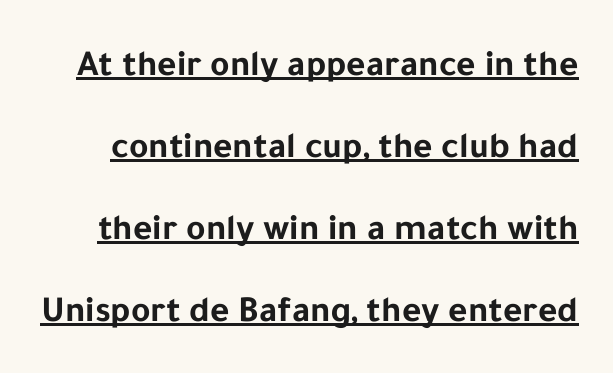
Q: Is the text bold? A: Yes.
Q: Is the text italic (slanted)? A: No, it is upright.
Q: Is the typeface a serif or a sans-serif typeface? A: Sans-serif.
Q: Is the text underlined? A: Yes.
Q: Is the spacing between letters normal or unusually wide? A: Normal.
Q: Is the spacing between lines tight, normal or loose? A: Loose.
Q: Width (condensed, normal, or wide)? A: Normal.
Q: Stroke contrast? A: Low.
Q: x-height? A: Medium.
Q: Monospaced? A: No.
